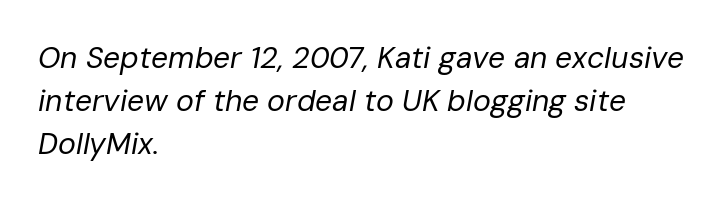
The image shows 30 px regular-weight type, italic (leaning right); set left-aligned, normal line spacing (1.43x), normal letter spacing, not underlined; low stroke contrast and a medium x-height.
